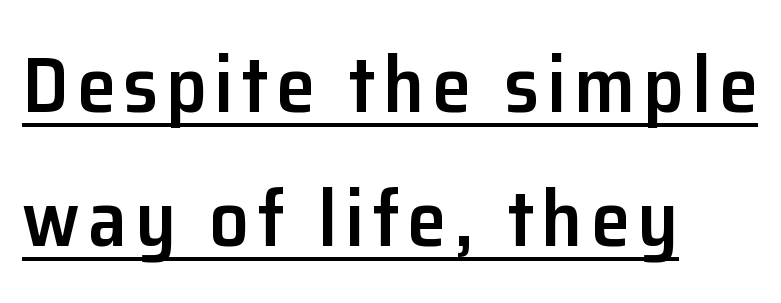
Q: Is the text bold? A: Semi-bold.
Q: Is the text italic (slanted)? A: No, it is upright.
Q: Is the typeface a serif or a sans-serif typeface? A: Sans-serif.
Q: Is the text underlined? A: Yes.
Q: How is the paragraph aligned? A: Left-aligned.
Q: Is the spacing between lines tight, normal or loose? A: Normal.
Q: Width (condensed, normal, or wide)? A: Normal.
Q: Stroke contrast? A: Low.
Q: x-height? A: Medium.
Q: Monospaced? A: No.
